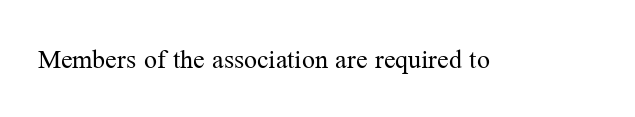
The image shows 26 px text type, upright; set normal letter spacing, not underlined.
